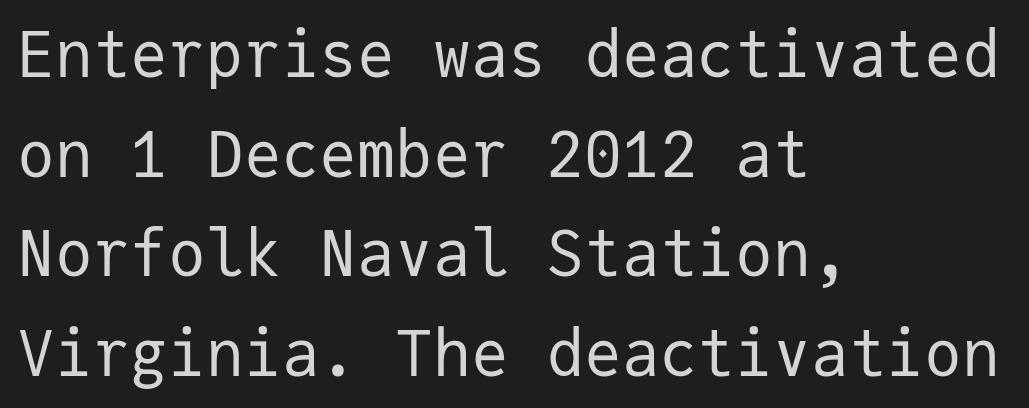
Are there feet on the stems? There aren't — it's a sans. Posture: straight, roman, zero tilt. The lines sit at an ordinary, default distance from one another. Caption: standard tracking, unaltered. The passage shown is typed in a monospace face where columns stay perfectly aligned.
